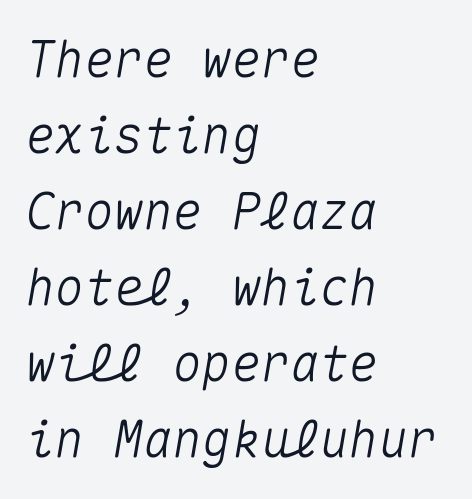
Q: Is the text italic (slanted)? A: Yes, it leans right by about 10 degrees.
Q: Is the text underlined? A: No.
Q: How is the paragraph aligned? A: Left-aligned.
Q: Is the spacing between letters normal or unusually wide? A: Normal.
Q: Is the spacing between lines tight, normal or loose? A: Normal.
Q: Width (condensed, normal, or wide)? A: Normal.
Q: Stroke contrast? A: Medium.
Q: x-height? A: Medium.
Q: Monospaced? A: Yes.
